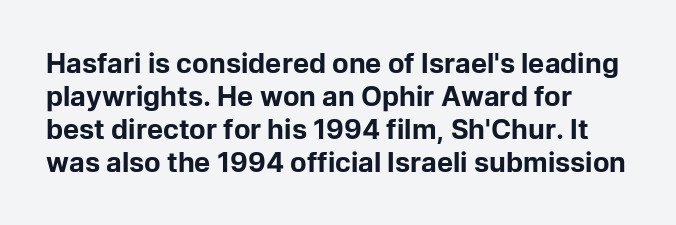
The passage shown is emphatically bold. A clean baseline with only descenders dipping below it. The axis of the letterforms is exactly vertical. Glyph-to-glyph distance matches everyday printed text.
